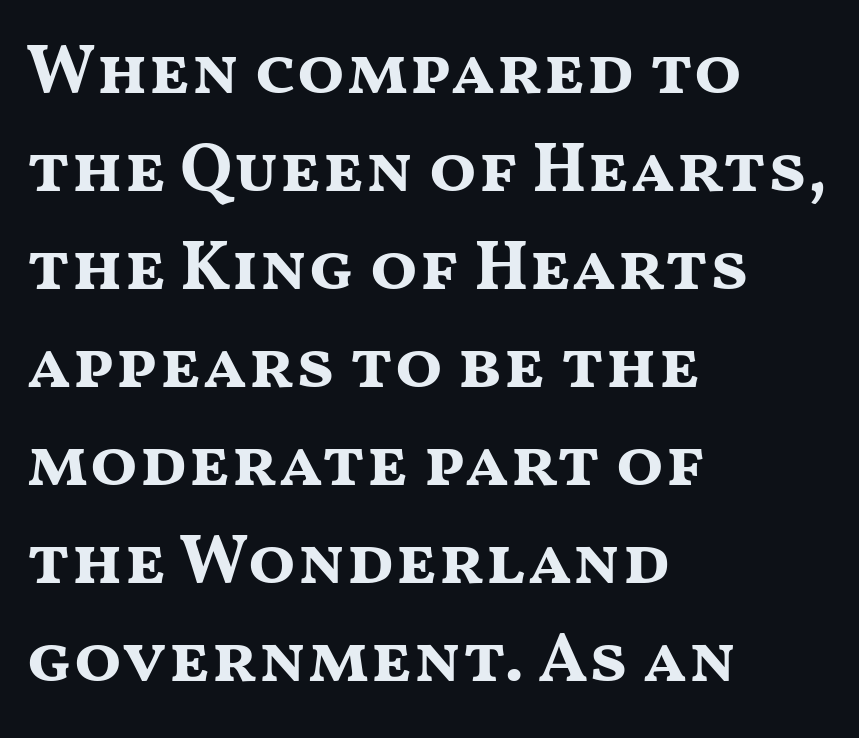
Letters rest on an invisible, unmarked baseline. Grotesque or geometric, the face here clearly has no serifs. Notice how thick the strokes are: this is what a full bold looks like. Here the designer chose a conventional face with non-uniform glyph widths. Letter spacing: default. Unlike italic type, these characters show no tilt at all.
